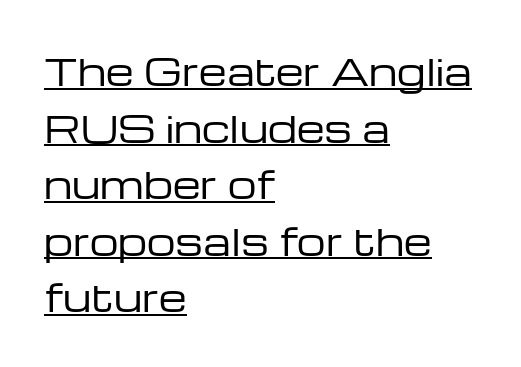
{"serif": "no", "italic": "no", "bold": "no", "weight": "regular", "width": "wide", "stroke_contrast": "low", "x_height": "medium", "monospaced": "no", "underline": "yes", "align": "left", "line_spacing": "normal", "line_spacing_ratio": 1.57, "letter_spacing": "normal", "letter_spacing_em": 0.0, "glyph_px": 36}
